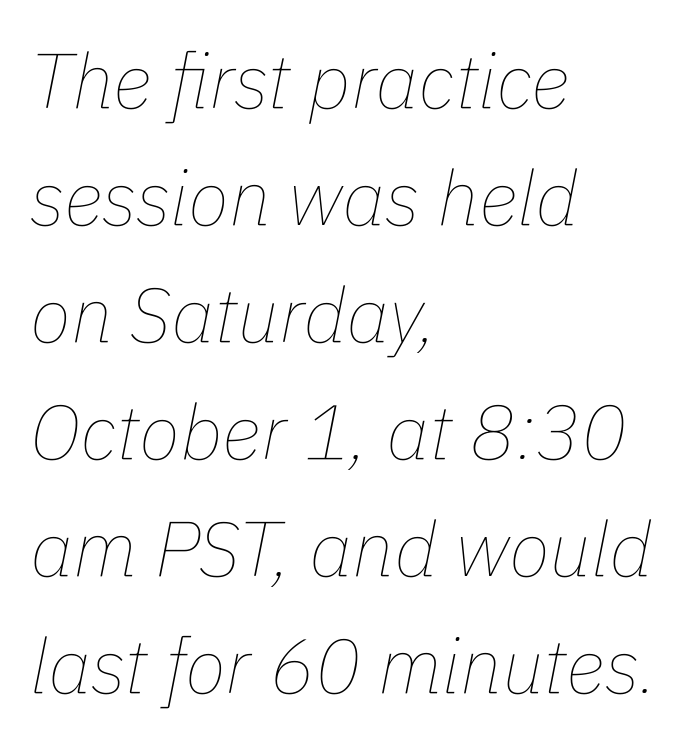
Horizontal bands of white between lines are of average thickness. Anything drawn beneath the words? Only blank space. The font is comparable to plain body text, perhaps lighter. Which margin do the lines hug? The left one — the right edge is uneven. What stands out about the letter spacing? Nothing — it is the standard amount. You can tell it's italic because the verticals aren't actually vertical.
